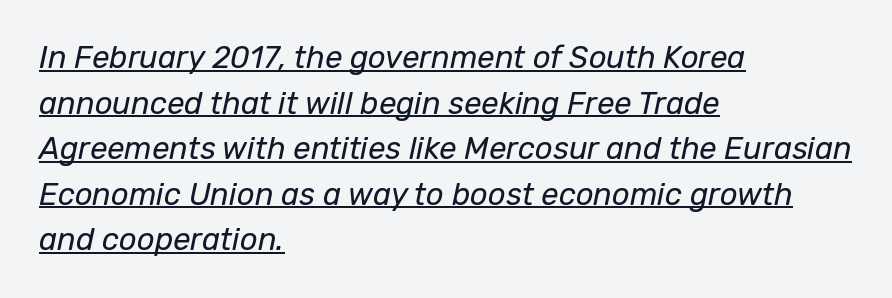
Think of a printed novel: that variable character pitch is what you see here. Slanted lettering throughout. The passage shown is underscored from start to finish. Line beginnings align vertically; line endings do not.
